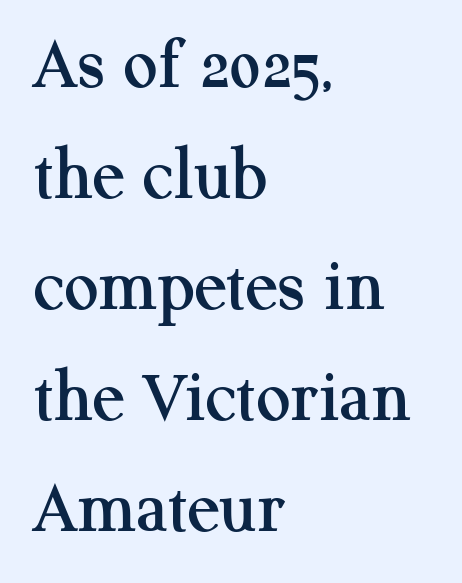
These lines were composed using upright roman letters. This block has exactly the height ordinary leading produces. The type family on display is of the serif kind. A bare baseline throughout the passage. Line beginnings align vertically; line endings do not.
